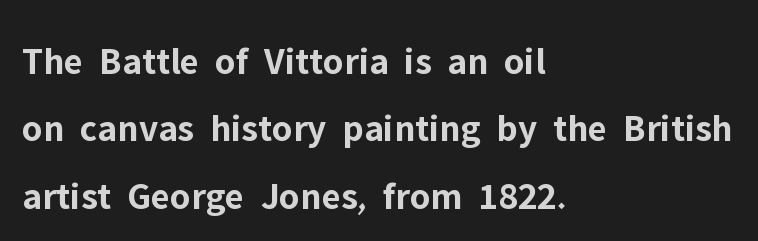
The image shows 39 px bold sans-serif type, upright; set left-aligned, line spacing 1.73x, normal letter spacing, not underlined; low stroke contrast and a medium x-height.
